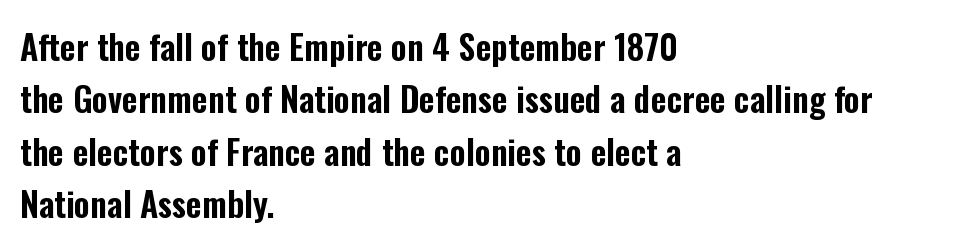
Q: Is the text italic (slanted)? A: No, it is upright.
Q: Is the typeface a serif or a sans-serif typeface? A: Sans-serif.
Q: Is the text underlined? A: No.
Q: How is the paragraph aligned? A: Left-aligned.
Q: Is the spacing between letters normal or unusually wide? A: Normal.
Q: Is the spacing between lines tight, normal or loose? A: Normal.
Q: Width (condensed, normal, or wide)? A: Condensed.
Q: Stroke contrast? A: Low.
Q: x-height? A: Medium.
Q: Monospaced? A: No.
